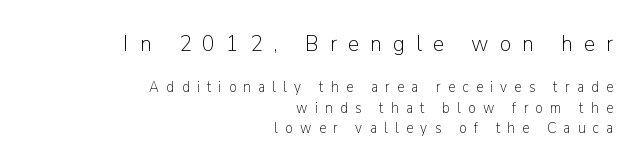
Posture: upright roman. The passage shown is not underscored anywhere. These lines are set flush right with a ragged left edge. Summary of weight: not heavy and not bold. The letters are spread apart with noticeably loose tracking.
